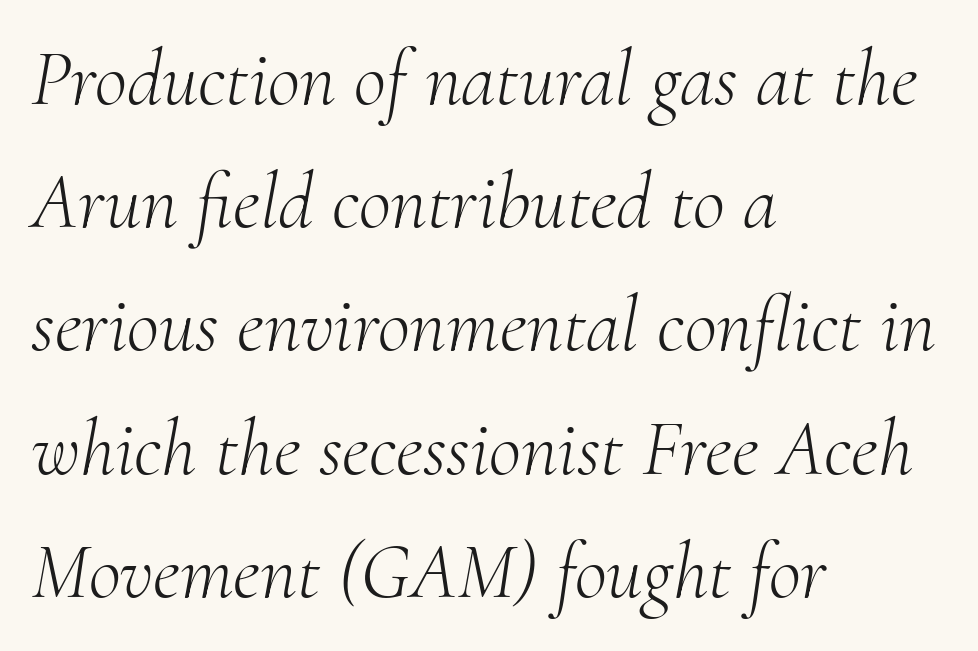
{"serif": "yes", "italic": "yes", "lean": "right", "slant_degrees": 10, "bold": "no", "weight": "light", "width": "normal", "stroke_contrast": "medium", "x_height": "small", "monospaced": "no", "underline": "no", "align": "left", "line_spacing": "normal", "line_spacing_ratio": 1.56, "letter_spacing": "normal", "letter_spacing_em": 0.0, "glyph_px": 79}
